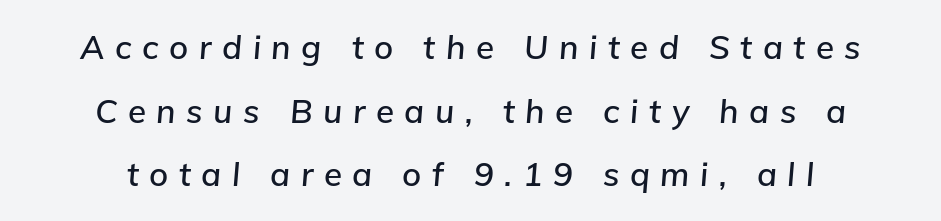
{"italic": "yes", "lean": "right", "slant_degrees": 5, "width": "normal", "stroke_contrast": "low", "x_height": "medium", "monospaced": "no", "underline": "no", "align": "center", "line_spacing": "loose", "line_spacing_ratio": 1.93, "letter_spacing": "wide", "letter_spacing_em": 0.32, "glyph_px": 33}
